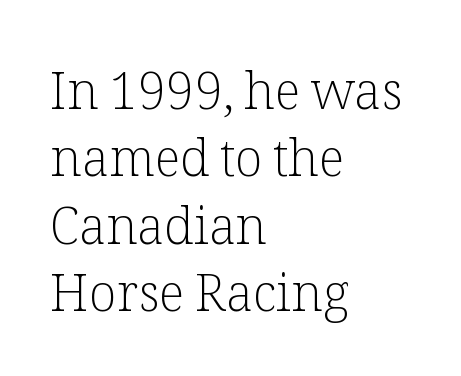
The image shows 51 px light serif type, upright; set left-aligned, normal line spacing (1.32x), normal letter spacing, not underlined; low stroke contrast and a medium x-height.
